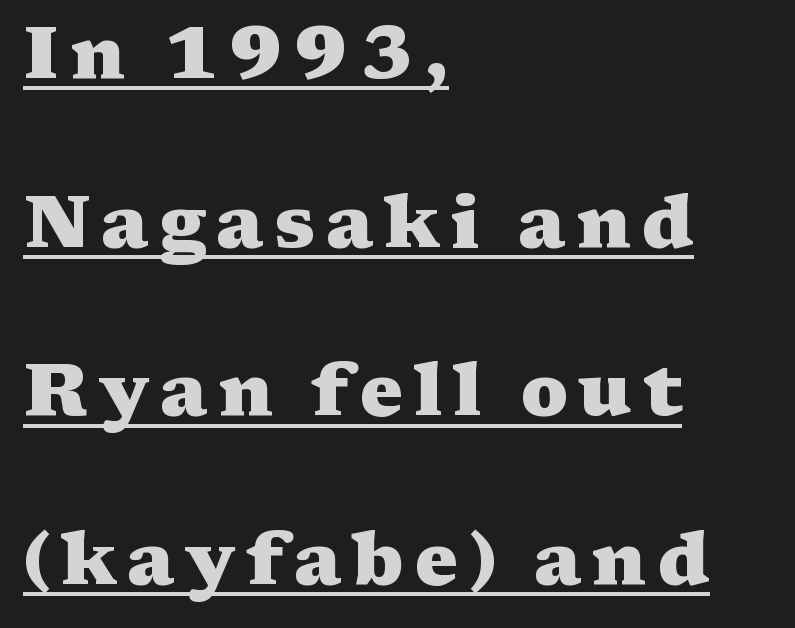
{"serif": "yes", "italic": "no", "bold": "yes", "weight": "heavy", "width": "wide", "stroke_contrast": "medium", "x_height": "medium", "monospaced": "no", "underline": "yes", "align": "left", "line_spacing": "loose", "line_spacing_ratio": 2.28, "glyph_px": 74}
